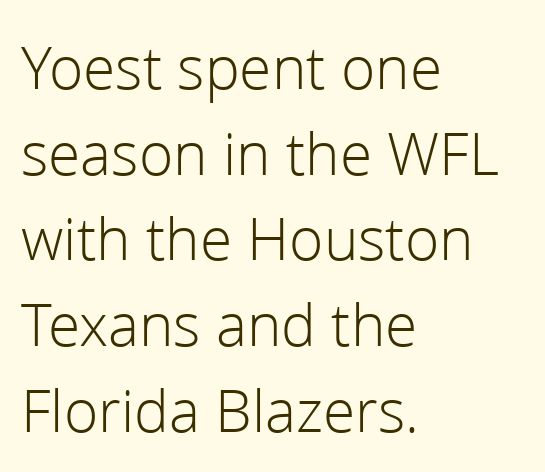
A typesetter would call this proportional, since set widths differ per character. Nobody touched the tracking dial on this one. This sample is left-justified, so line endings fall wherever the words run out. These glyphs show unthickened strokes, regular width or finer. Baseline-to-baseline distance is the conventional proportion of letter height. The letters stand straight up with perfectly vertical stems.
